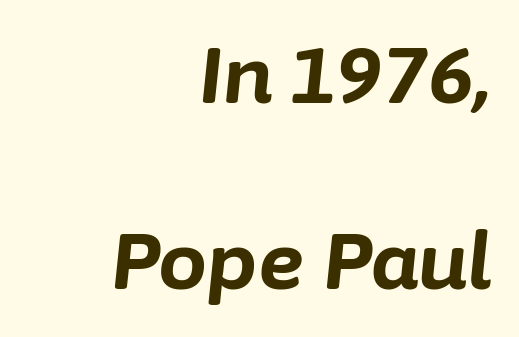
The typography opts for an oblique posture over an upright one. A typesetter would call this proportional, since set widths differ per character. Lines of text with bare space underneath. Typesetter's note: full bold, strokes at maximum text heaviness. Quick note: interline space is abundant.
